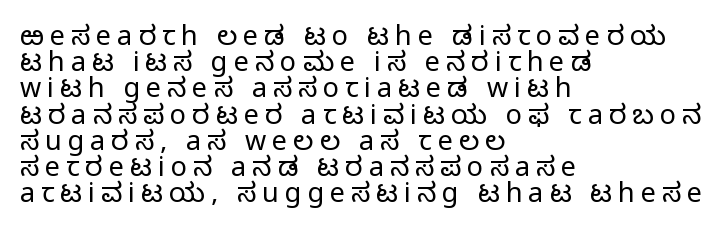
Upright lettering throughout. Horizontal alignment here is leftward, the default for most running prose. The lines are packed closely together with very little leading. Underlining? Definitely not there.
